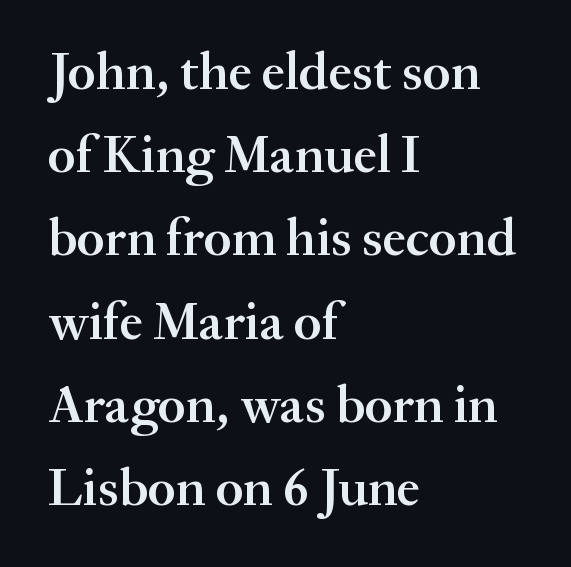
The image shows 53 px semibold serif type, upright; set left-aligned, normal line spacing (1.57x), normal letter spacing, not underlined; medium stroke contrast and a small x-height.
